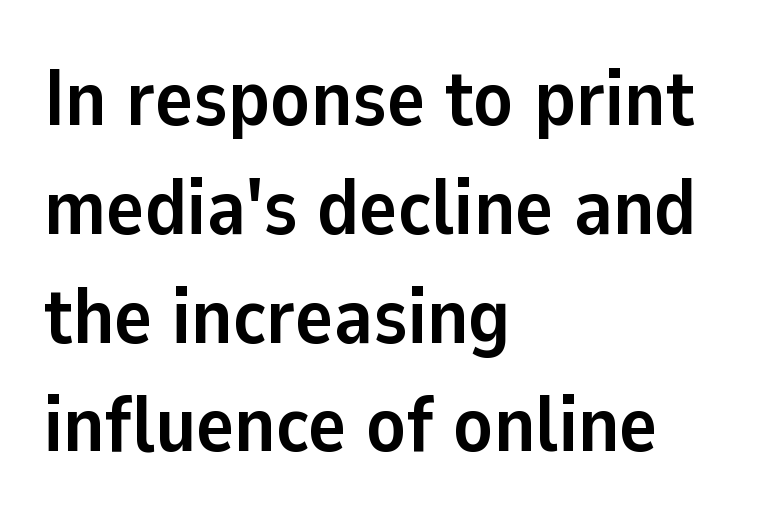
{"serif": "no", "italic": "no", "bold": "yes", "weight": "semibold", "width": "normal", "stroke_contrast": "low", "x_height": "medium", "monospaced": "no", "underline": "no", "align": "left", "line_spacing": "normal", "line_spacing_ratio": 1.36, "letter_spacing": "normal", "letter_spacing_em": 0.0, "glyph_px": 80}
